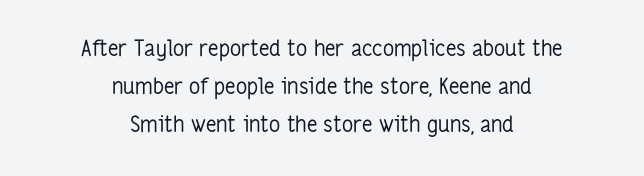
These lines were composed using upright roman letters. The font sits on the lighter half of the weight spectrum, regular included. Default kerning and tracking; the words read as compact shapes. The compositor balanced each line on the midline. Bare-footed words on every line.
